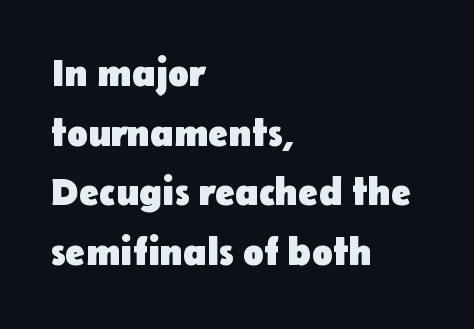
Q: Is the text bold? A: Yes.
Q: Is the text italic (slanted)? A: No, it is upright.
Q: Is the typeface a serif or a sans-serif typeface? A: Sans-serif.
Q: Is the text underlined? A: No.
Q: How is the paragraph aligned? A: Left-aligned.
Q: Is the spacing between letters normal or unusually wide? A: Normal.
Q: Is the spacing between lines tight, normal or loose? A: Normal.
Q: Width (condensed, normal, or wide)? A: Normal.
Q: Stroke contrast? A: Low.
Q: x-height? A: Medium.
Q: Monospaced? A: No.
